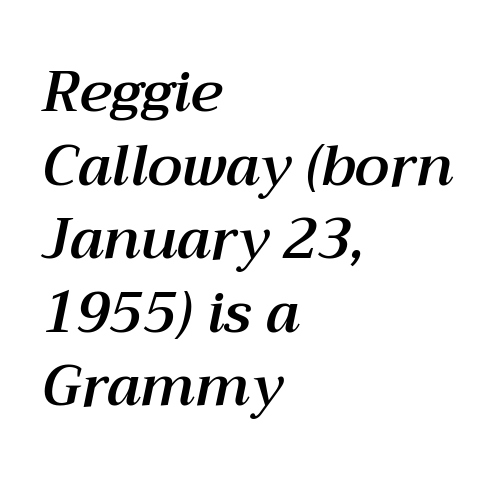
The image shows 57 px text type, italic (leaning right); set left-aligned, normal line spacing (1.29x), normal letter spacing, not underlined; medium stroke contrast and a medium x-height.
